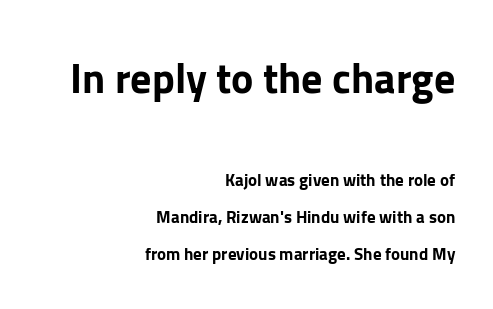
Plain, unruled lines of type. A typesetter would mark this as roman, not italic. Caption: bold face, heavy strokes. Right-aligned paragraph, ragged on the left. The tracking reads as untouched default to a designer's eye.
